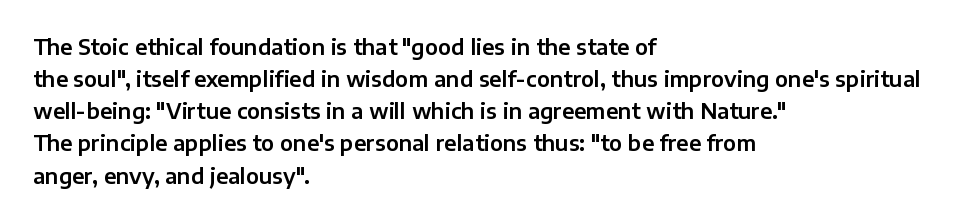
{"italic": "no", "underline": "no", "align": "left", "line_spacing": "normal", "line_spacing_ratio": 1.53, "letter_spacing": "normal", "letter_spacing_em": 0.0, "glyph_px": 21}
